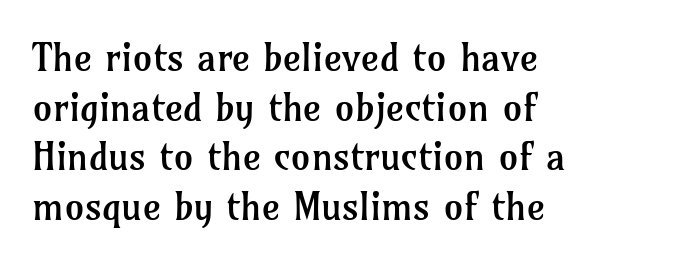
The image shows 39 px regular-weight serif type, upright; set left-aligned, normal line spacing (1.27x), normal letter spacing, not underlined; low stroke contrast and a medium x-height.
